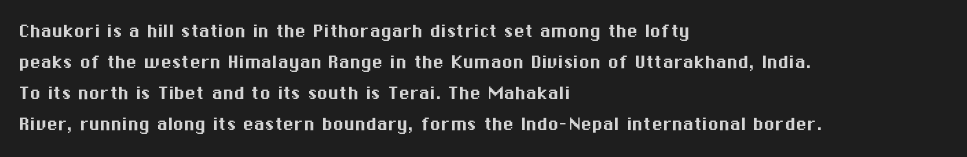
{"italic": "no", "underline": "no", "align": "left", "line_spacing": "normal", "line_spacing_ratio": 1.41, "letter_spacing": "normal", "letter_spacing_em": 0.0, "glyph_px": 22}
